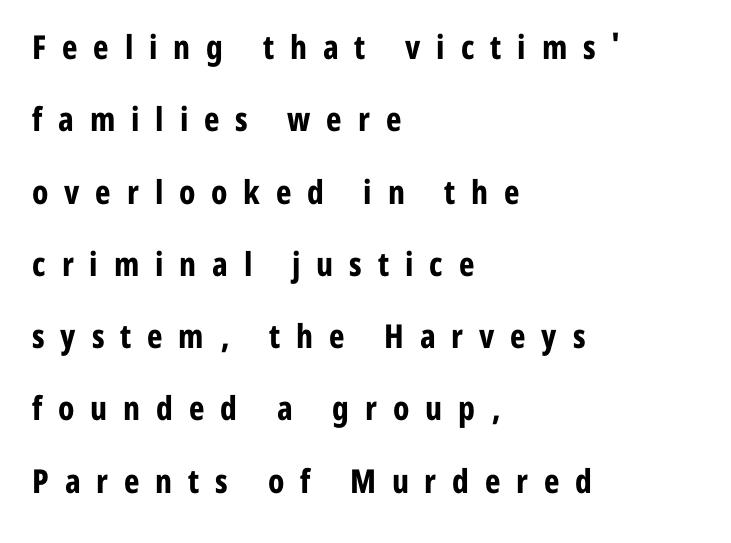
The rag falls on the right side of this text block. This rendering widens character spacing well past its baseline value. Check where the strokes stop: nothing finishes them off — pure sans. The leading is generous, giving the passage an open texture. The zone under the glyphs is completely vacant. The sample has been set heavy, in full bold.
